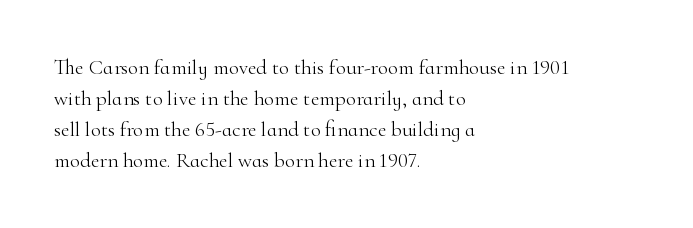
{"italic": "no", "bold": "no", "underline": "no", "align": "left", "line_spacing": "normal", "line_spacing_ratio": 1.47, "letter_spacing": "normal", "letter_spacing_em": 0.0, "glyph_px": 21}
